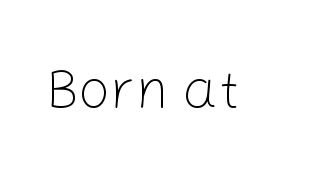
The image shows 56 px light sans-serif type, upright; set normal letter spacing, not underlined; low stroke contrast and a medium x-height.
